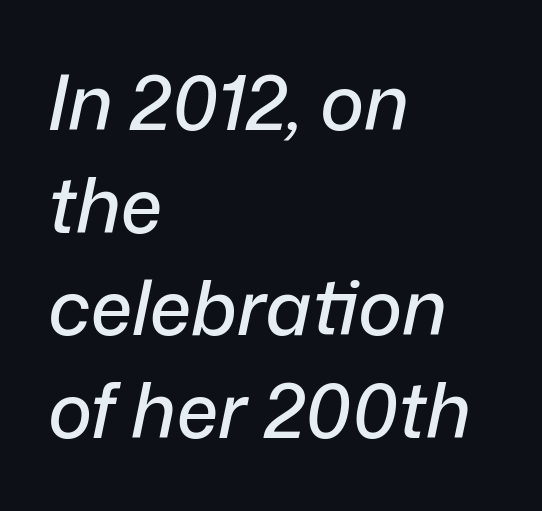
Character widths vary here, with narrow letters taking less room than wide ones. The string is rendered with underlining switched off. The space between consecutive lines is moderate. The letters sit at their default tracking, neither squeezed nor spread.
